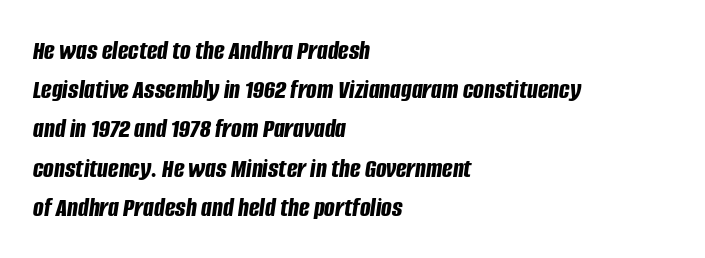
Q: Is the text bold? A: Yes.
Q: Is the text italic (slanted)? A: Yes, it leans right by about 8 degrees.
Q: Is the text underlined? A: No.
Q: How is the paragraph aligned? A: Left-aligned.
Q: Is the spacing between letters normal or unusually wide? A: Normal.
Q: Is the spacing between lines tight, normal or loose? A: Normal.
Q: Width (condensed, normal, or wide)? A: Condensed.
Q: Stroke contrast? A: Low.
Q: x-height? A: Large.
Q: Monospaced? A: No.
